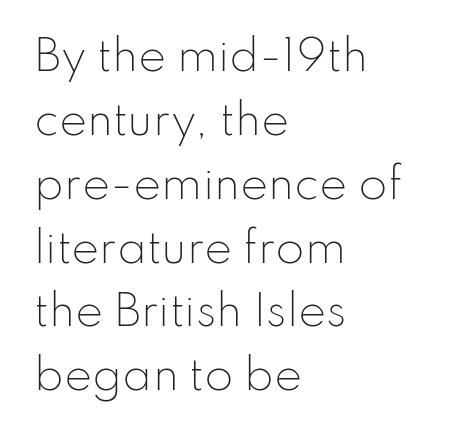
The image shows 42 px light sans-serif type, upright; set left-aligned, normal line spacing (1.52x), normal letter spacing, not underlined; low stroke contrast and a small x-height.
